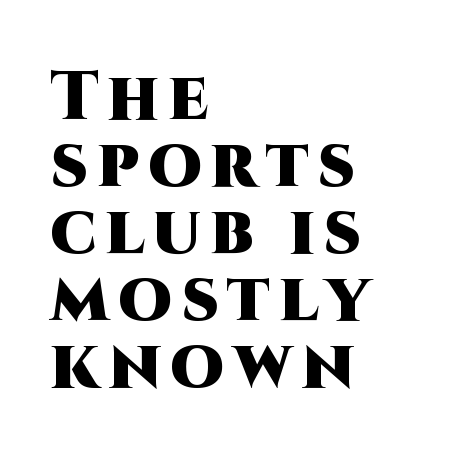
Heavy, bold letterforms. Style check: upright. Horizontal alignment here is leftward, the default for most running prose. Descenders hang freely into open space. Spacing verdict: proportional, widths tailored to each character.
